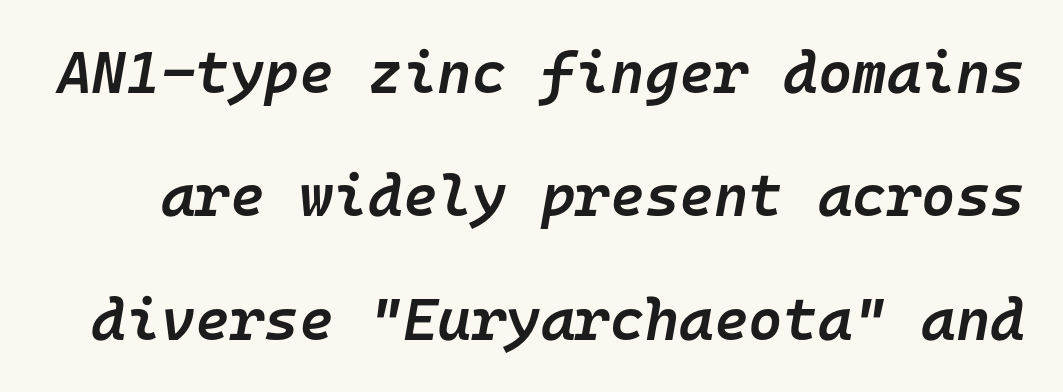
You could count columns in this text — the font is strictly monospaced. If you drew a line through each stem, it would be angled. Emphasis by weight is partial: semibold. Beneath every word, the page is bare. Letter spacing: default. Leading: increased.
